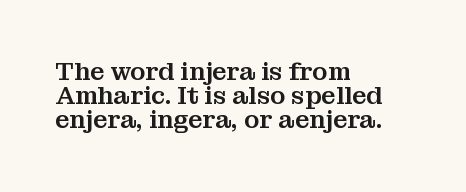
Q: Is the text italic (slanted)? A: No, it is upright.
Q: Is the text underlined? A: No.
Q: How is the paragraph aligned? A: Left-aligned.
Q: Is the spacing between letters normal or unusually wide? A: Normal.
Q: Is the spacing between lines tight, normal or loose? A: Tight.
